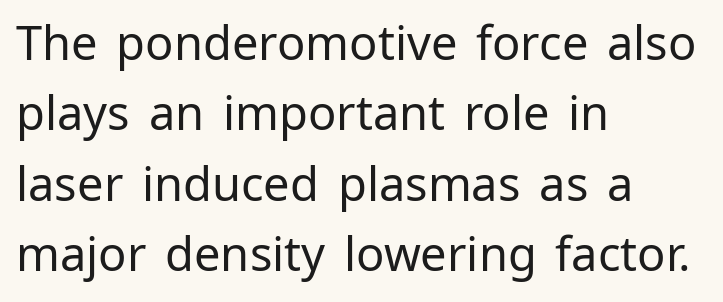
The image shows 47 px regular-weight sans-serif type, upright; set left-aligned, normal line spacing (1.5x), normal letter spacing, not underlined; low stroke contrast and a medium x-height.
